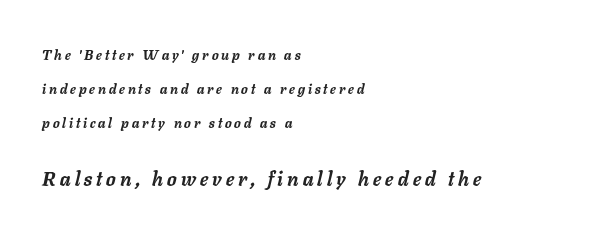
{"italic": "yes", "lean": "right", "slant_degrees": 11, "bold": "yes", "underline": "no", "align": "left", "line_spacing": "loose", "line_spacing_ratio": 2.43, "letter_spacing": "wide", "letter_spacing_em": 0.21, "larger_block": "second", "size_ratio": 1.43, "glyph_px": 20}
